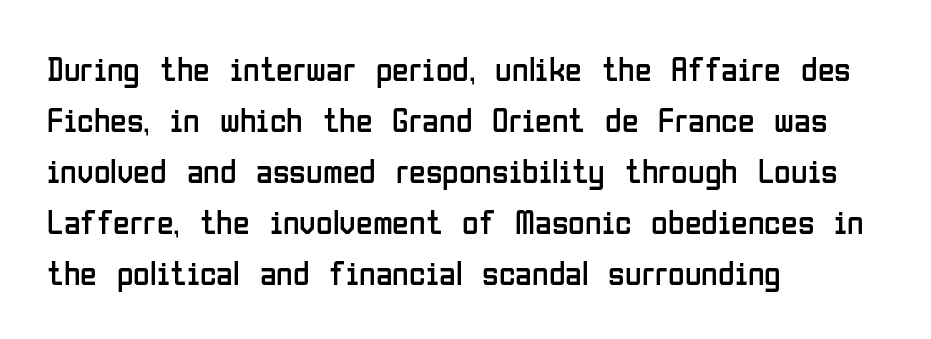
The image shows 34 px regular-weight, condensed sans-serif type, upright; set left-aligned, normal line spacing (1.5x), normal letter spacing, not underlined; low stroke contrast and a medium x-height.
